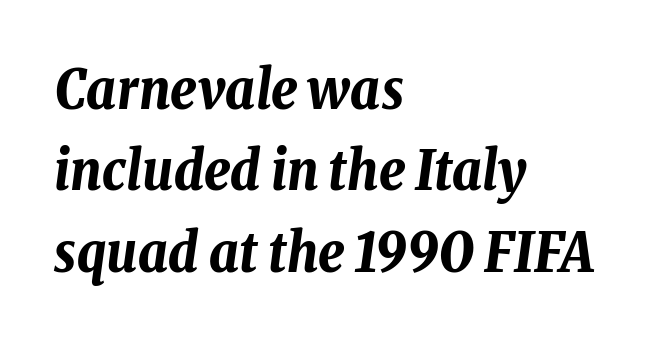
Visually the block forms a straight wall on the left and a jagged coastline on the right. The letters are slanted; this is an italic face. Vertical spacing — default. The passage shown is not underscored anywhere.
